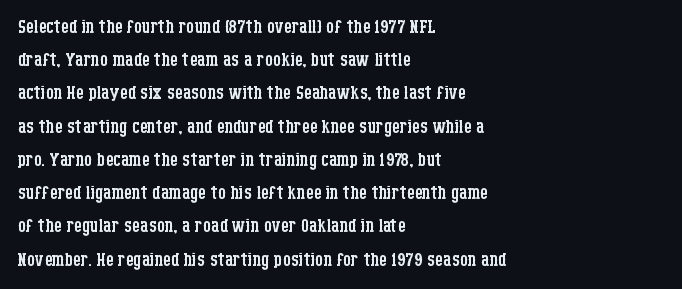
Q: Is the text bold? A: No.
Q: Is the text italic (slanted)? A: No, it is upright.
Q: Is the text underlined? A: No.
Q: How is the paragraph aligned? A: Left-aligned.
Q: Is the spacing between letters normal or unusually wide? A: Normal.
Q: Is the spacing between lines tight, normal or loose? A: Normal.
